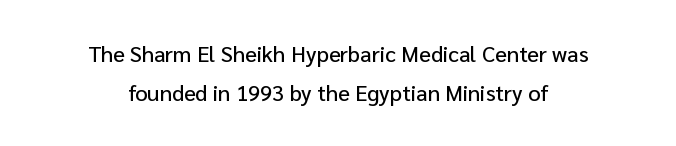
This rendering uses center alignment, leaving both contours irregular but symmetric. Just letters on the line, the space beneath them empty. You can tell it's not italic because the verticals are truly vertical. No extra tracking has been applied to these lines.
